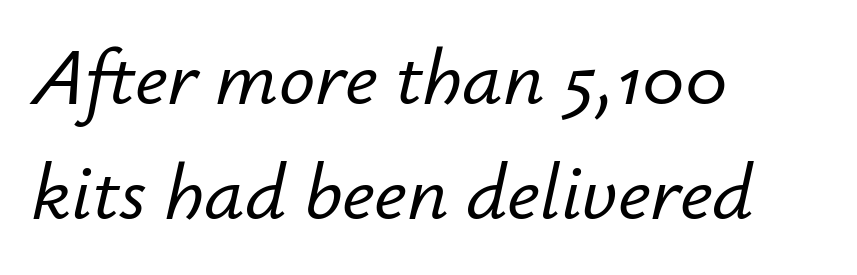
The rendering uses natural spacing where letterforms have individual widths. The rag falls on the right side of this text block. The specimen omits any rule beneath the text block's lines. An italicized treatment has been applied to the whole sample. Interline gaps are of average width in this sample.
